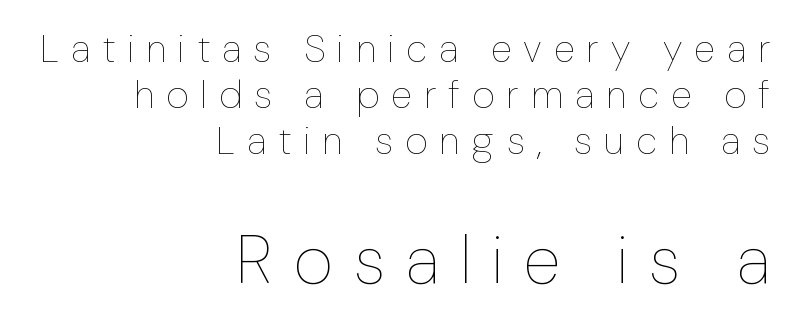
Q: Is the text bold? A: No.
Q: Is the text italic (slanted)? A: No, it is upright.
Q: Is the text underlined? A: No.
Q: How is the paragraph aligned? A: Right-aligned.
Q: Is the spacing between letters normal or unusually wide? A: Unusually wide.
Q: Which block of text is set in a larger size, the first (top) or the second (bottom)? A: The second (bottom) one.
Q: Width (condensed, normal, or wide)? A: Normal.
Q: Stroke contrast? A: Low.
Q: x-height? A: Medium.
Q: Monospaced? A: No.
